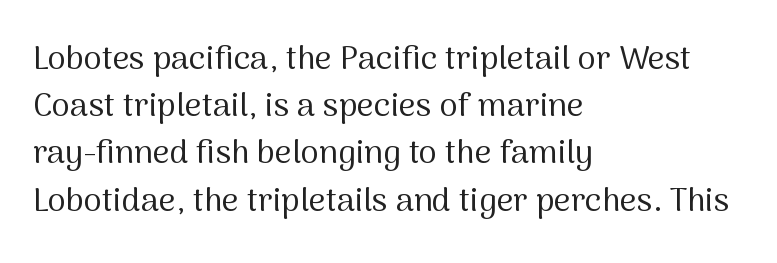
Q: Is the text bold? A: No.
Q: Is the text italic (slanted)? A: No, it is upright.
Q: Is the typeface a serif or a sans-serif typeface? A: Sans-serif.
Q: Is the text underlined? A: No.
Q: How is the paragraph aligned? A: Left-aligned.
Q: Is the spacing between letters normal or unusually wide? A: Normal.
Q: Is the spacing between lines tight, normal or loose? A: Normal.
Q: Width (condensed, normal, or wide)? A: Normal.
Q: Stroke contrast? A: Medium.
Q: x-height? A: Medium.
Q: Monospaced? A: No.
